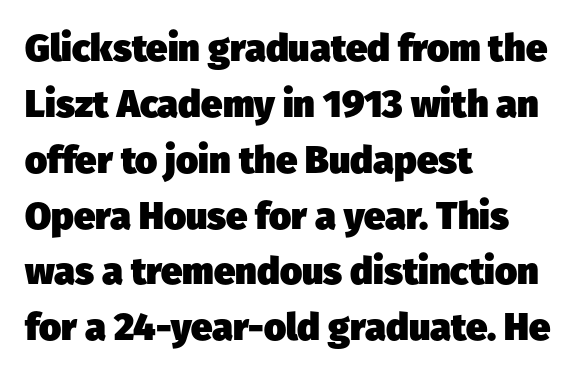
Q: Is the text bold? A: Yes.
Q: Is the typeface a serif or a sans-serif typeface? A: Sans-serif.
Q: Is the text underlined? A: No.
Q: How is the paragraph aligned? A: Left-aligned.
Q: Is the spacing between letters normal or unusually wide? A: Normal.
Q: Is the spacing between lines tight, normal or loose? A: Normal.
Q: Width (condensed, normal, or wide)? A: Normal.
Q: Stroke contrast? A: Low.
Q: x-height? A: Medium.
Q: Monospaced? A: No.
